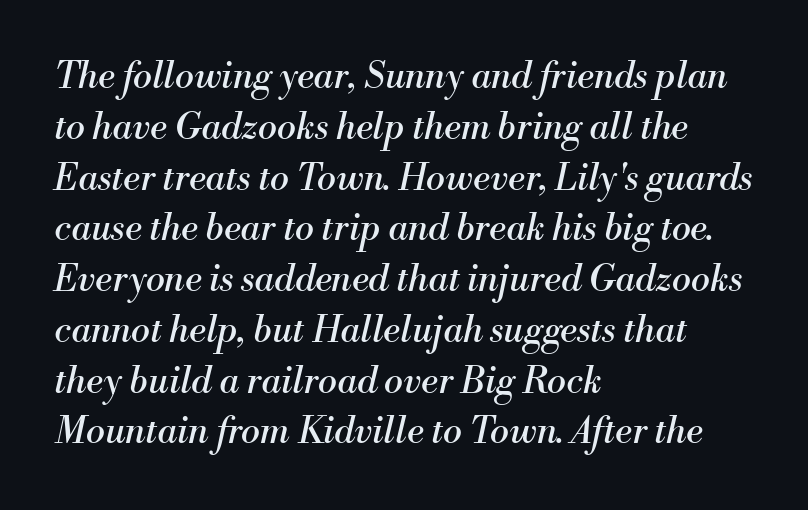
The image shows 36 px regular-weight serif type, italic (leaning right); set left-aligned, normal line spacing (1.41x), normal letter spacing, not underlined; medium stroke contrast and a small x-height.
